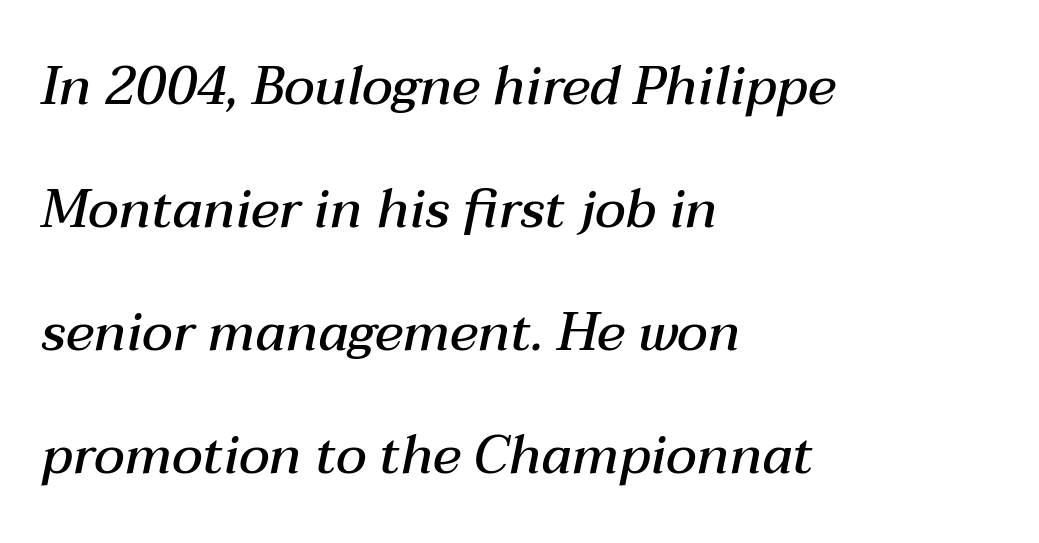
The image shows 53 px semibold type, italic (leaning right); set left-aligned, loose line spacing (2.32x), normal letter spacing, not underlined; medium stroke contrast and a medium x-height.
